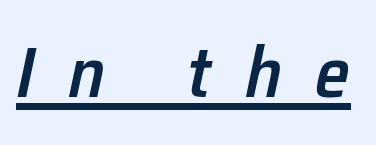
The words here are underlined. The passage shown leans; its letterforms are oblique. Is the type bold? Partly — it's a semibold, heavier than regular but not fully bold. The gaps between neighbouring characters are conspicuously large. Each letter keeps its own natural width here, so spacing adapts to shape.
